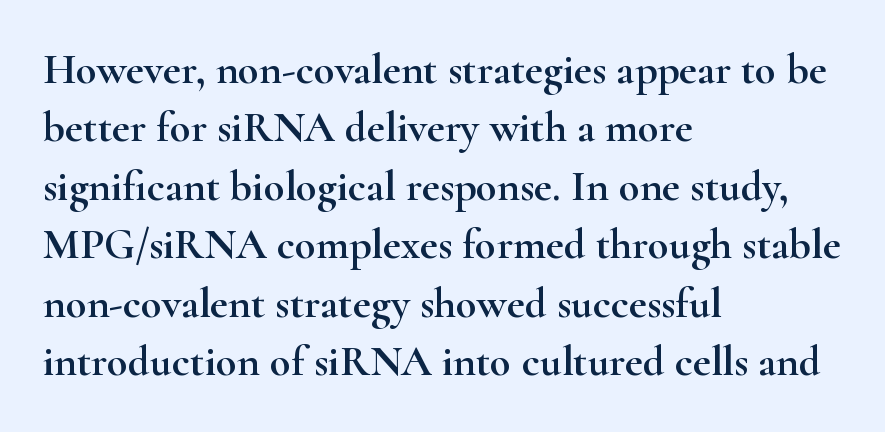
The image shows 43 px wide serif type, upright; set left-aligned, normal line spacing (1.36x), normal letter spacing, not underlined; high stroke contrast and a small x-height.
